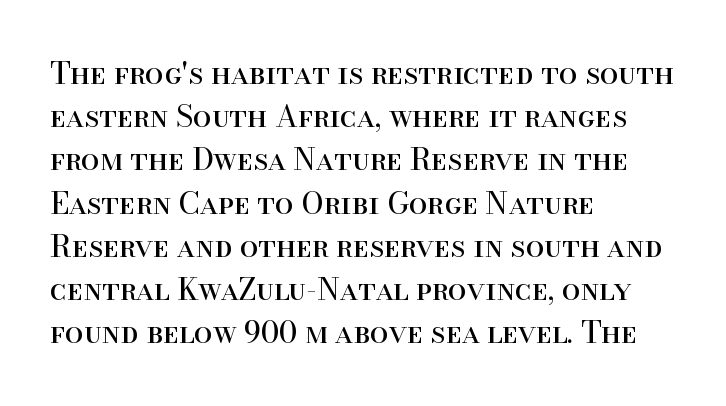
A roman cut, with each character standing at attention. Think standard paragraph weight, or any step lighter than that. Classification — serif. The space beneath each line is pristine and unruled.
